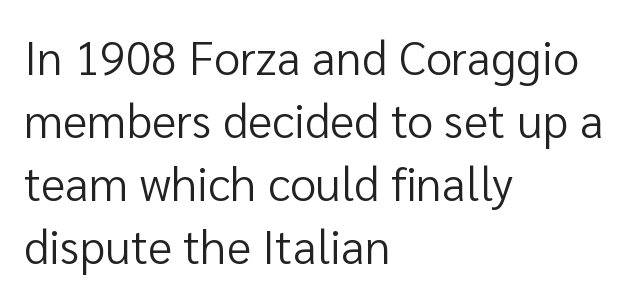
The image shows 47 px regular-weight sans-serif type, upright; set left-aligned, normal line spacing (1.34x), normal letter spacing, not underlined; low stroke contrast and a medium x-height.
